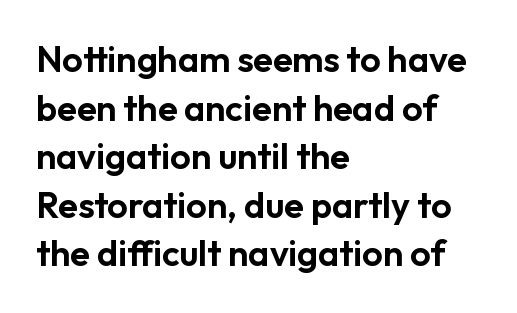
The image shows 36 px sans-serif type, upright; set left-aligned, normal line spacing (1.35x), normal letter spacing, not underlined; low stroke contrast and a medium x-height.
